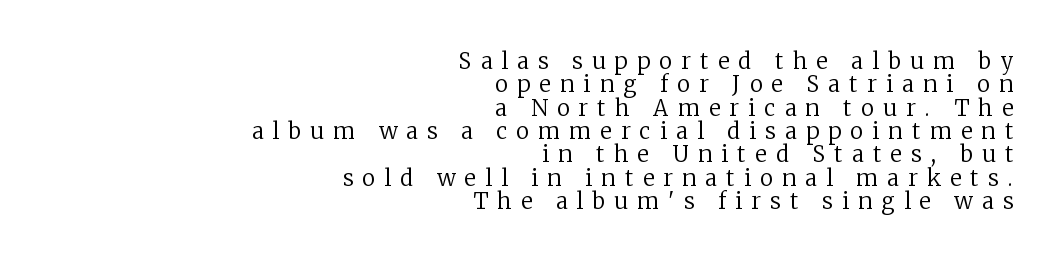
The image shows 22 px text type, upright; set right-aligned, tight line spacing (1.06x), unusually wide letter spacing (+0.42 em), not underlined.
